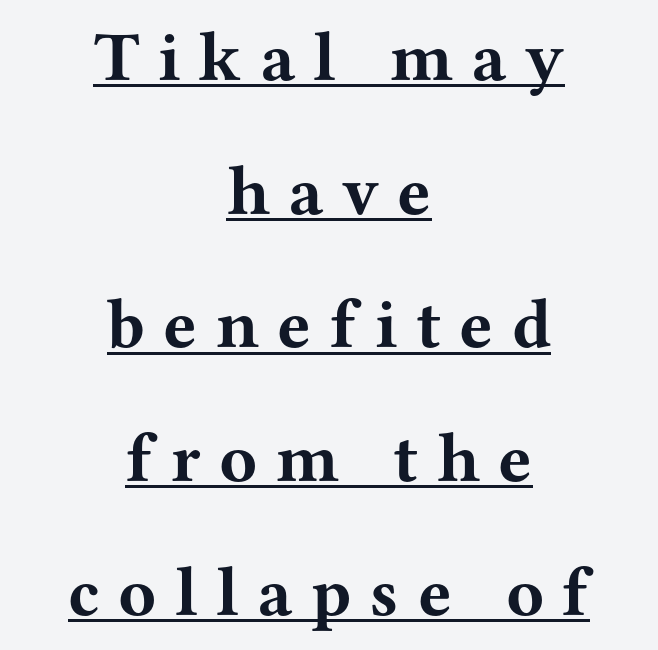
{"serif": "yes", "italic": "no", "bold": "yes", "weight": "bold", "width": "wide", "stroke_contrast": "medium", "x_height": "medium", "monospaced": "no", "underline": "yes", "align": "center", "line_spacing": "loose", "line_spacing_ratio": 1.91, "letter_spacing": "wide", "letter_spacing_em": 0.26, "glyph_px": 70}
